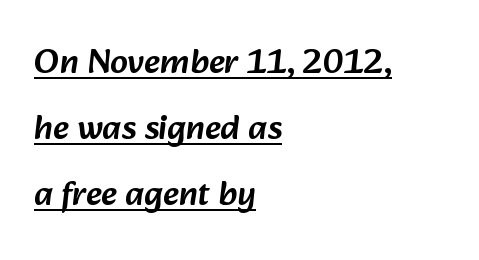
The image shows 35 px sans-serif type; set left-aligned, line spacing 1.88x, normal letter spacing, underlined; low stroke contrast and a medium x-height.
